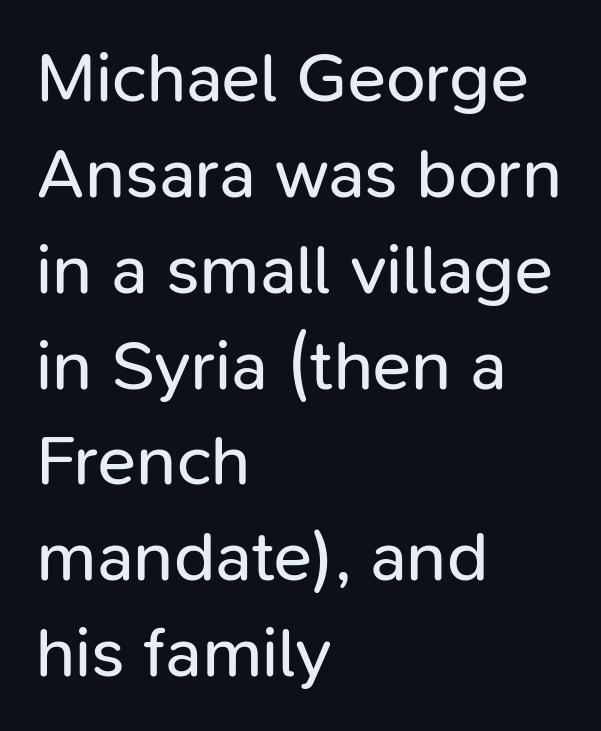
Q: Is the text bold? A: No.
Q: Is the text italic (slanted)? A: No, it is upright.
Q: Is the typeface a serif or a sans-serif typeface? A: Sans-serif.
Q: Is the text underlined? A: No.
Q: How is the paragraph aligned? A: Left-aligned.
Q: Is the spacing between letters normal or unusually wide? A: Normal.
Q: Is the spacing between lines tight, normal or loose? A: Normal.
Q: Width (condensed, normal, or wide)? A: Normal.
Q: Stroke contrast? A: Low.
Q: x-height? A: Medium.
Q: Monospaced? A: No.
